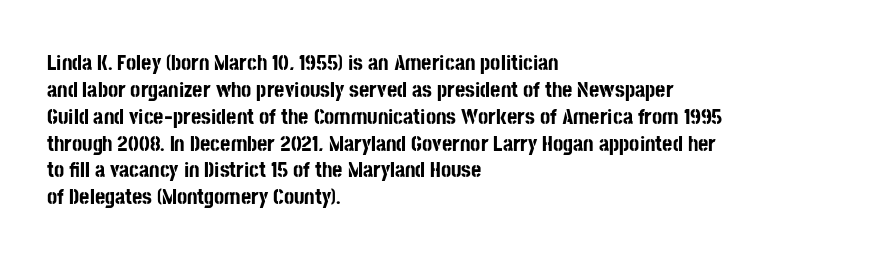
A typesetter would mark this as roman, not italic. What stands out about the letter spacing? Nothing — it is the standard amount. The baseline area is clear. Caption: bold face, heavy strokes.
